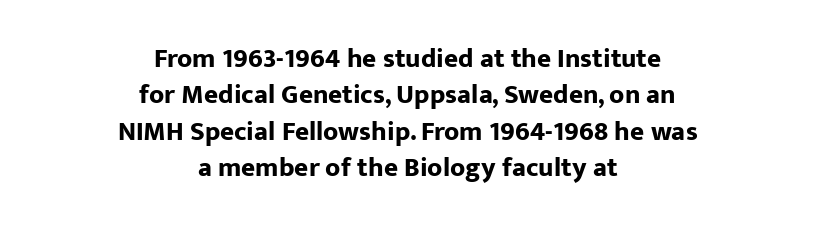
Q: Is the text bold? A: Yes.
Q: Is the text italic (slanted)? A: No, it is upright.
Q: Is the text underlined? A: No.
Q: How is the paragraph aligned? A: Centered.
Q: Is the spacing between letters normal or unusually wide? A: Normal.
Q: Is the spacing between lines tight, normal or loose? A: Normal.
